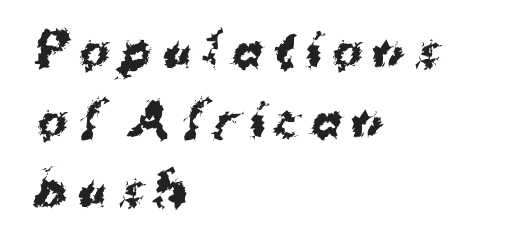
Q: Is the text bold? A: Yes.
Q: Is the typeface a serif or a sans-serif typeface? A: Sans-serif.
Q: Is the text underlined? A: No.
Q: How is the paragraph aligned? A: Left-aligned.
Q: Is the spacing between letters normal or unusually wide? A: Unusually wide.
Q: Is the spacing between lines tight, normal or loose? A: Normal.
Q: Width (condensed, normal, or wide)? A: Normal.
Q: Stroke contrast? A: Medium.
Q: x-height? A: Medium.
Q: Monospaced? A: No.
